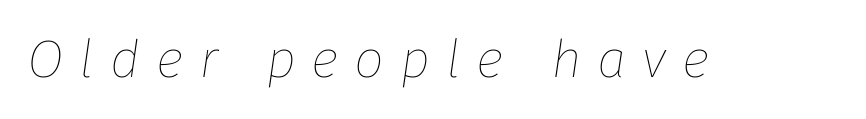
{"italic": "yes", "lean": "right", "slant_degrees": 8, "bold": "no", "weight": "thin", "width": "normal", "stroke_contrast": "low", "x_height": "medium", "monospaced": "no", "underline": "no", "letter_spacing": "wide", "letter_spacing_em": 0.3, "glyph_px": 53}
